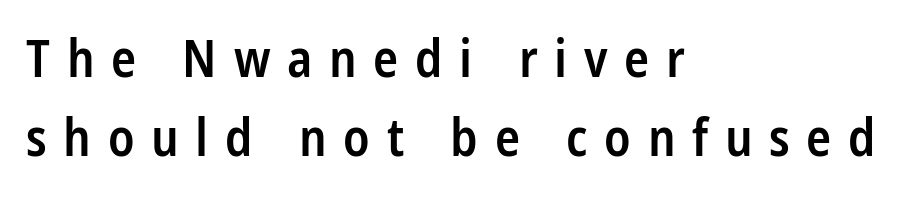
The image shows 52 px semibold, condensed sans-serif type, upright; set left-aligned, normal line spacing (1.52x), unusually wide letter spacing (+0.32 em), not underlined; low stroke contrast and a large x-height.
